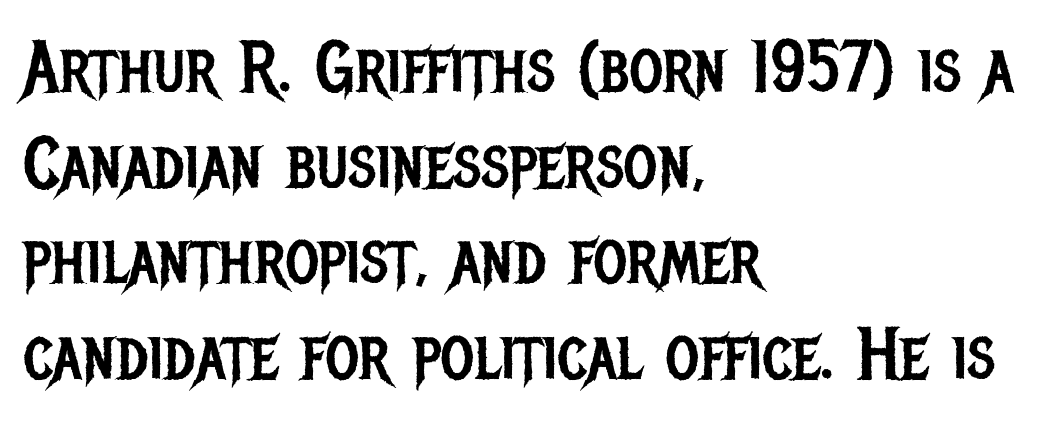
Q: Is the text bold? A: No.
Q: Is the text italic (slanted)? A: No, it is upright.
Q: Is the typeface a serif or a sans-serif typeface? A: Sans-serif.
Q: Is the text underlined? A: No.
Q: How is the paragraph aligned? A: Left-aligned.
Q: Is the spacing between letters normal or unusually wide? A: Normal.
Q: Is the spacing between lines tight, normal or loose? A: Normal.
Q: Width (condensed, normal, or wide)? A: Condensed.
Q: Stroke contrast? A: Low.
Q: x-height? A: Large.
Q: Monospaced? A: No.
